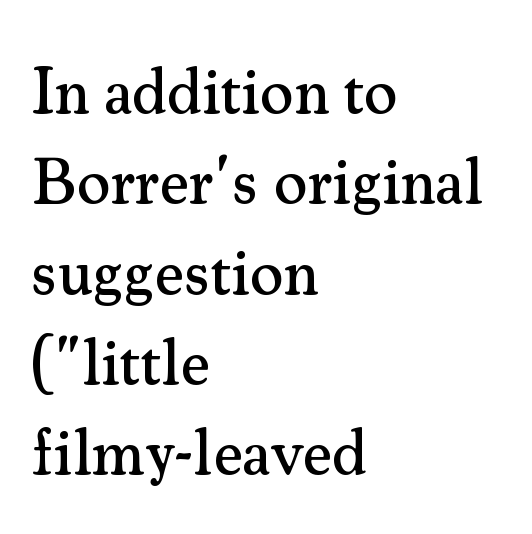
{"serif": "yes", "italic": "no", "width": "normal", "stroke_contrast": "medium", "x_height": "small", "monospaced": "no", "underline": "no", "align": "left", "line_spacing": "normal", "line_spacing_ratio": 1.39, "letter_spacing": "normal", "letter_spacing_em": 0.0, "glyph_px": 65}
